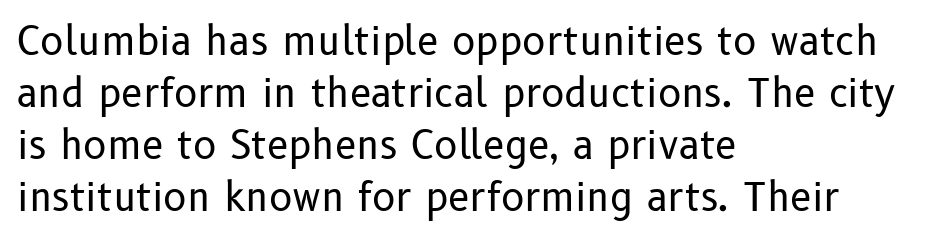
The image shows 39 px regular-weight sans-serif type, upright; set left-aligned, normal line spacing (1.33x), normal letter spacing, not underlined; low stroke contrast and a medium x-height.
